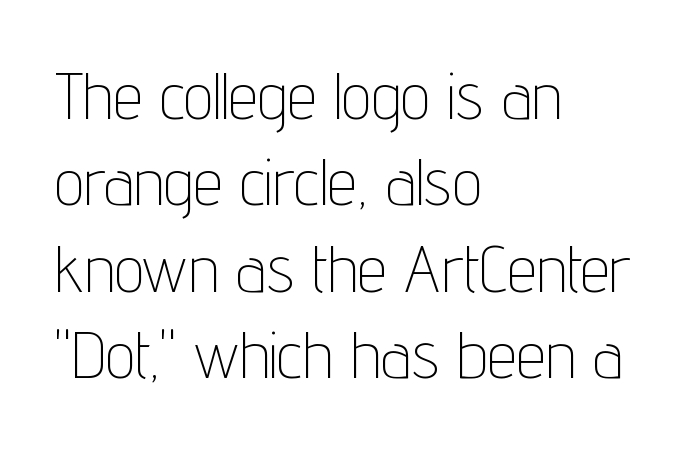
{"serif": "no", "italic": "no", "bold": "no", "weight": "thin", "width": "condensed", "stroke_contrast": "low", "x_height": "medium", "monospaced": "no", "underline": "no", "align": "left", "line_spacing": "normal", "line_spacing_ratio": 1.31, "letter_spacing": "normal", "letter_spacing_em": 0.0, "glyph_px": 66}
